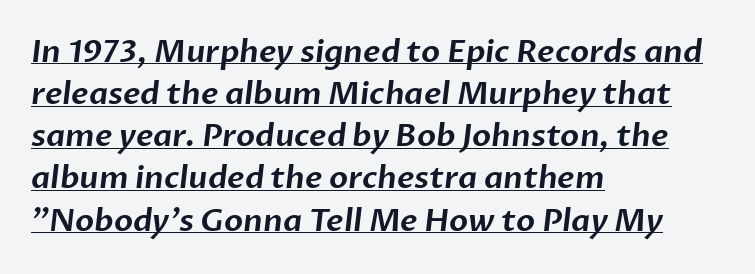
Notice how the passage keeps a crisp vertical edge on the left only. What kind of face is this? One without serifs — a sans. In terms of leading, this rendering sits right in the middle. Decoration check: the copy is underlined. Do the characters align in a grid? No, the font is proportional.
